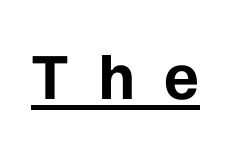
Q: Is the text bold? A: Yes.
Q: Is the text italic (slanted)? A: No, it is upright.
Q: Is the typeface a serif or a sans-serif typeface? A: Sans-serif.
Q: Is the text underlined? A: Yes.
Q: Is the spacing between letters normal or unusually wide? A: Unusually wide.
Q: Width (condensed, normal, or wide)? A: Normal.
Q: Stroke contrast? A: Low.
Q: x-height? A: Medium.
Q: Monospaced? A: No.
